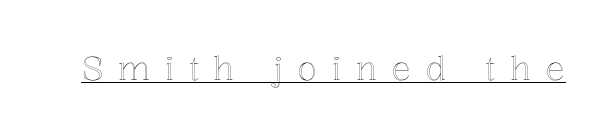
The image shows 32 px text type, upright; set unusually wide letter spacing (+0.46 em), underlined; a medium x-height.
